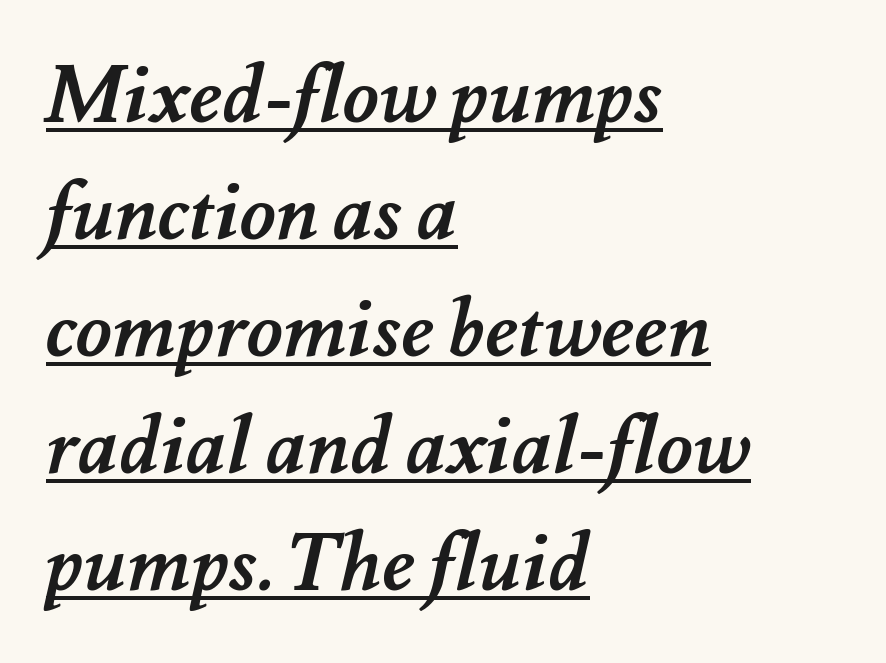
Is the block centered? No — it sits flush against the left margin. I'd describe the lettering as bold — thick and assertive. The passage shown is typed in a proportional face where columns would drift. Check the space under the baseline: a stroke is drawn there. The vertical gap from one line to the next is medium.
